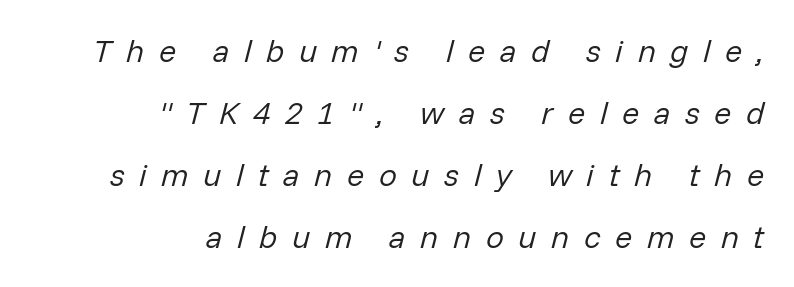
{"italic": "yes", "lean": "right", "slant_degrees": 14, "bold": "no", "weight": "regular", "width": "normal", "stroke_contrast": "low", "x_height": "medium", "monospaced": "no", "underline": "no", "align": "right", "line_spacing": "loose", "line_spacing_ratio": 1.94, "letter_spacing": "wide", "letter_spacing_em": 0.45, "glyph_px": 32}
